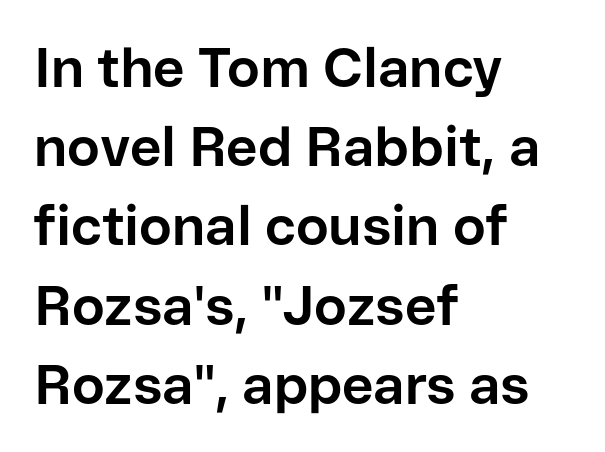
Q: Is the text bold? A: Yes.
Q: Is the text italic (slanted)? A: No, it is upright.
Q: Is the typeface a serif or a sans-serif typeface? A: Sans-serif.
Q: Is the text underlined? A: No.
Q: How is the paragraph aligned? A: Left-aligned.
Q: Is the spacing between letters normal or unusually wide? A: Normal.
Q: Is the spacing between lines tight, normal or loose? A: Normal.
Q: Width (condensed, normal, or wide)? A: Normal.
Q: Stroke contrast? A: Low.
Q: x-height? A: Medium.
Q: Monospaced? A: No.
